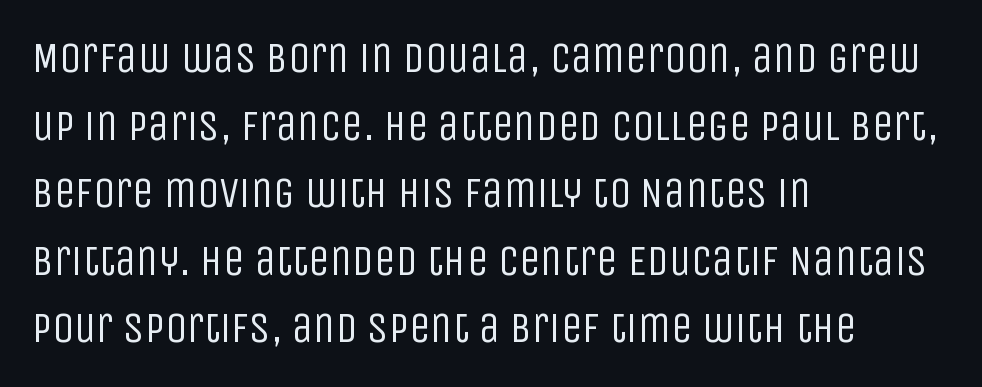
{"serif": "no", "italic": "no", "bold": "no", "weight": "regular", "width": "condensed", "stroke_contrast": "low", "x_height": "large", "monospaced": "no", "underline": "no", "align": "left", "line_spacing": "normal", "line_spacing_ratio": 1.57, "letter_spacing": "normal", "letter_spacing_em": 0.0, "glyph_px": 43}
